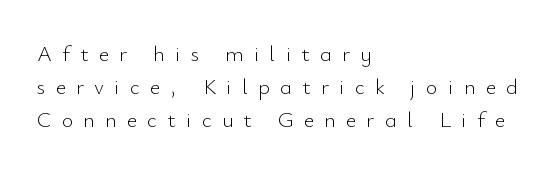
The letters look calm and open, with moderate or lighter stems. The zone under the glyphs is completely vacant. In terms of leading, this rendering sits right in the middle. The paragraph has a hard left edge and a soft right edge. Honestly, the letter spacing is so wide it's the main thing you notice. Ascenders rise straight up at ninety degrees.
